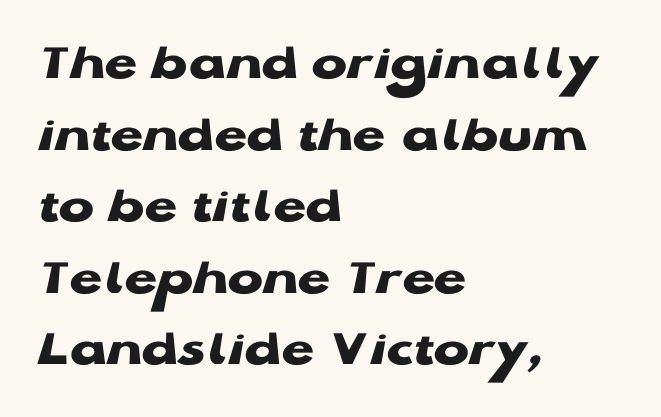
{"serif": "no", "italic": "no", "bold": "yes", "weight": "heavy", "width": "wide", "stroke_contrast": "low", "x_height": "medium", "monospaced": "no", "underline": "no", "align": "left", "line_spacing": "normal", "line_spacing_ratio": 1.35, "letter_spacing": "normal", "letter_spacing_em": 0.0, "glyph_px": 53}
